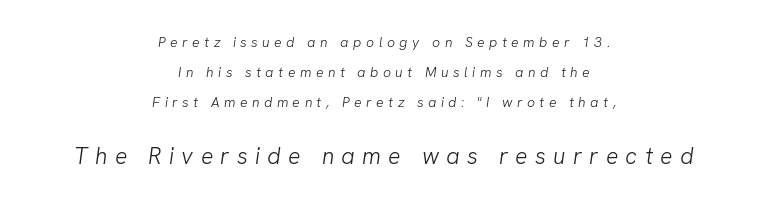
{"bold": "no", "underline": "no", "align": "center", "line_spacing": "loose", "line_spacing_ratio": 2.13, "letter_spacing": "wide", "letter_spacing_em": 0.32, "larger_block": "second", "size_ratio": 1.64, "glyph_px": 23}
